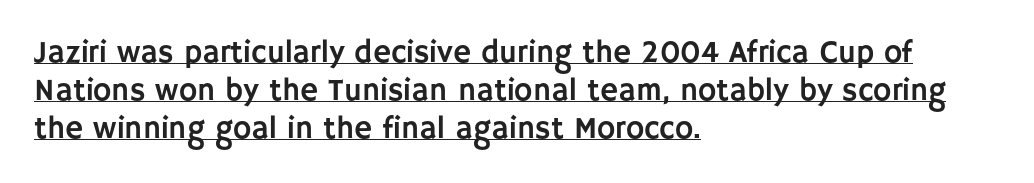
This sample has the flowing, uneven cadence of proportional lettering. Is there any slant? The stems are plumb. The words here are underlined. Horizontally, the lines are justified to the leading edge only.
